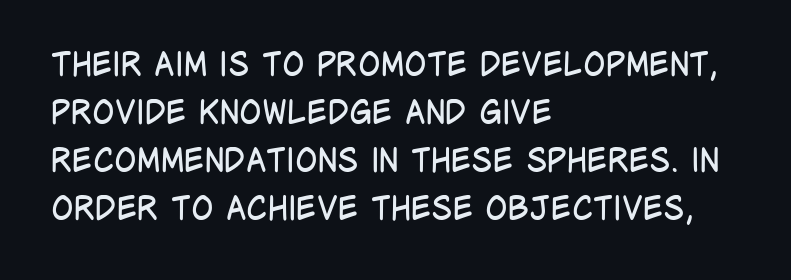
{"serif": "no", "italic": "no", "bold": "no", "weight": "regular", "width": "condensed", "stroke_contrast": "low", "x_height": "large", "monospaced": "no", "underline": "no", "align": "left", "line_spacing": "normal", "line_spacing_ratio": 1.45, "letter_spacing": "normal", "letter_spacing_em": 0.0, "glyph_px": 33}
